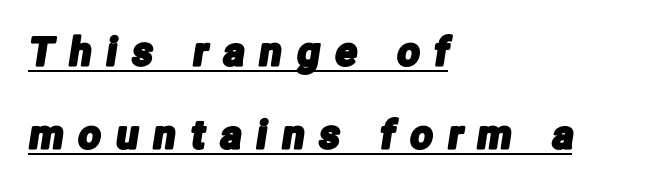
Q: Is the typeface a serif or a sans-serif typeface? A: Sans-serif.
Q: Is the text underlined? A: Yes.
Q: How is the paragraph aligned? A: Left-aligned.
Q: Is the spacing between letters normal or unusually wide? A: Unusually wide.
Q: Is the spacing between lines tight, normal or loose? A: Loose.
Q: Width (condensed, normal, or wide)? A: Condensed.
Q: Stroke contrast? A: Low.
Q: x-height? A: Medium.
Q: Monospaced? A: No.
